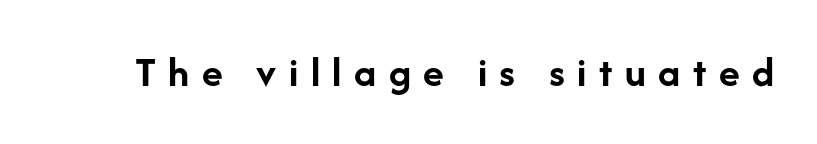
This sample has the flowing, uneven cadence of proportional lettering. A full-strength bold gives these letters their thick strokes. Students, note that the glyphs here are deliberately spaced far apart. Rule under the text: the space is simply empty.
